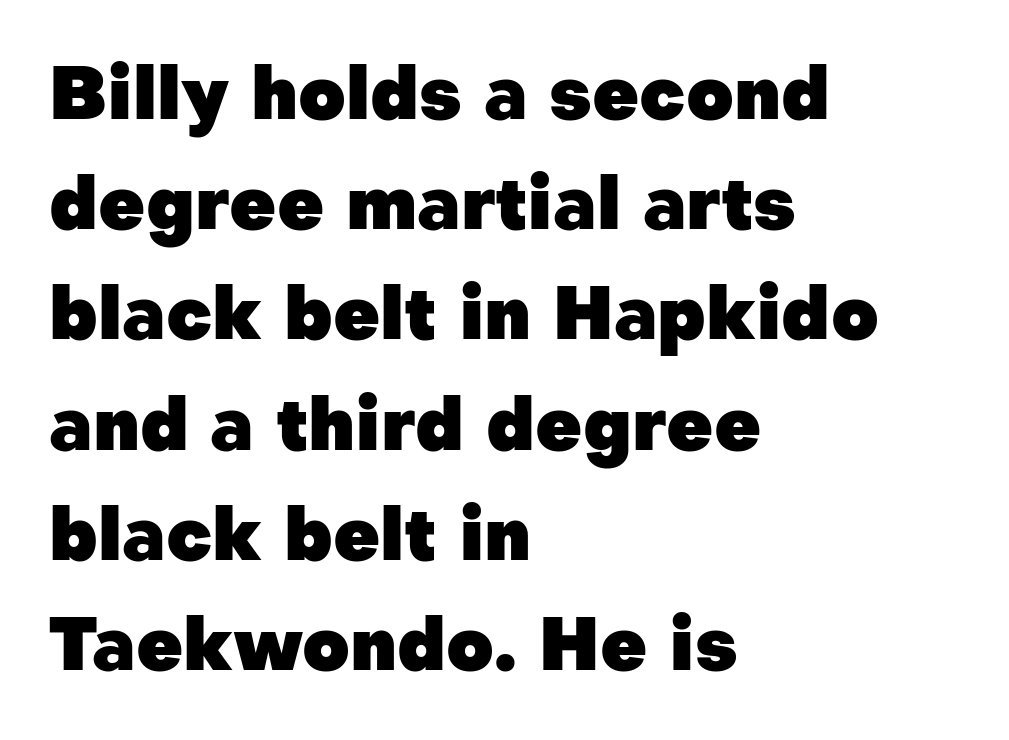
The image shows 73 px heavy sans-serif type, upright; set left-aligned, normal line spacing (1.51x), normal letter spacing, not underlined; low stroke contrast and a medium x-height.
